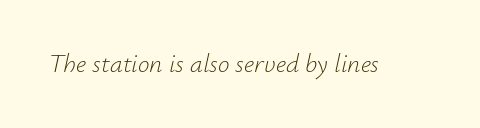
Q: Is the text bold? A: No.
Q: Is the text italic (slanted)? A: Yes, it leans right by about 12 degrees.
Q: Is the text underlined? A: No.
Q: Is the spacing between letters normal or unusually wide? A: Normal.
